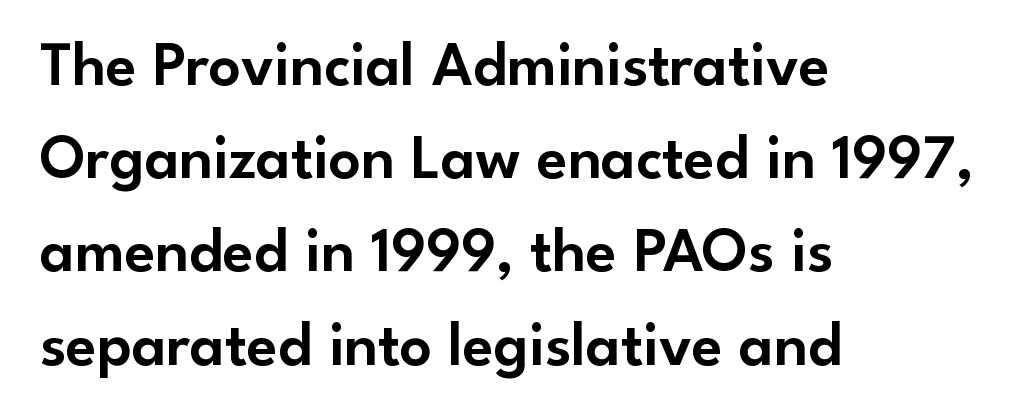
Q: Is the text italic (slanted)? A: No, it is upright.
Q: Is the typeface a serif or a sans-serif typeface? A: Sans-serif.
Q: Is the text underlined? A: No.
Q: How is the paragraph aligned? A: Left-aligned.
Q: Is the spacing between letters normal or unusually wide? A: Normal.
Q: Is the spacing between lines tight, normal or loose? A: Normal.
Q: Width (condensed, normal, or wide)? A: Normal.
Q: Stroke contrast? A: Low.
Q: x-height? A: Small.
Q: Monospaced? A: No.
